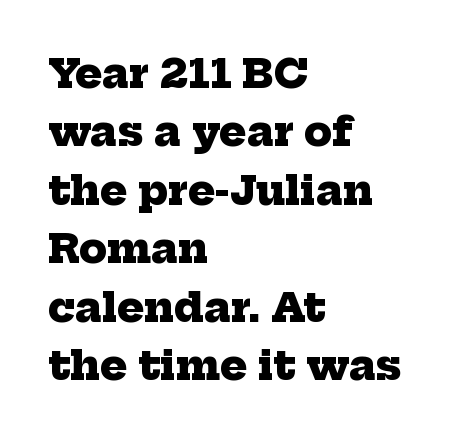
Q: Is the text bold? A: Yes.
Q: Is the typeface a serif or a sans-serif typeface? A: Serif.
Q: Is the text underlined? A: No.
Q: How is the paragraph aligned? A: Left-aligned.
Q: Is the spacing between letters normal or unusually wide? A: Normal.
Q: Is the spacing between lines tight, normal or loose? A: Normal.
Q: Width (condensed, normal, or wide)? A: Normal.
Q: Stroke contrast? A: Low.
Q: x-height? A: Medium.
Q: Monospaced? A: No.
